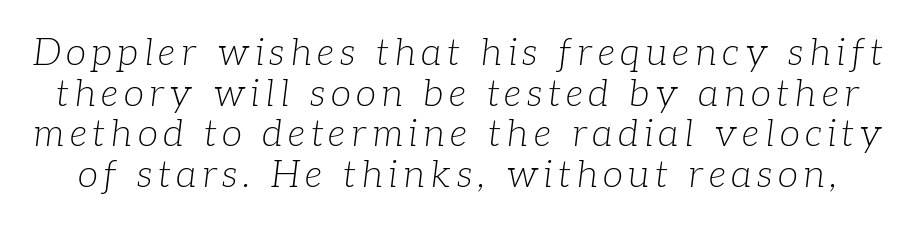
The weight would be labelled regular, book, light, or lighter still. The letters carry serifs — small finishing strokes at the ends of their stems. Beneath every word, the page is bare. When letters slant like this, we call the style italic. The block of text is dense from top to bottom, with scant space between rows.
